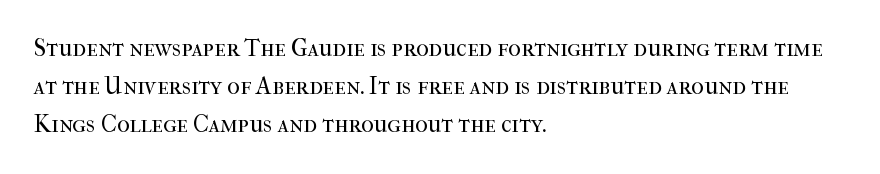
Is there much room between lines? A standard amount, neither cramped nor airy. A roman cut, with each character standing at attention. How are the letters spaced? Ordinarily, with no added tracking. This rendering features lettering with no underline. The paragraph shown leans on its left margin. The weight tops out at a normal text grade.
